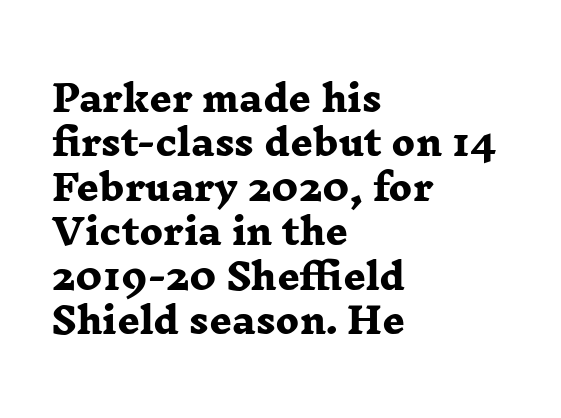
{"serif": "yes", "bold": "yes", "weight": "heavy", "width": "wide", "stroke_contrast": "low", "x_height": "medium", "monospaced": "no", "underline": "no", "align": "left", "line_spacing": "normal", "line_spacing_ratio": 1.27, "letter_spacing": "normal", "letter_spacing_em": 0.0, "glyph_px": 35}
